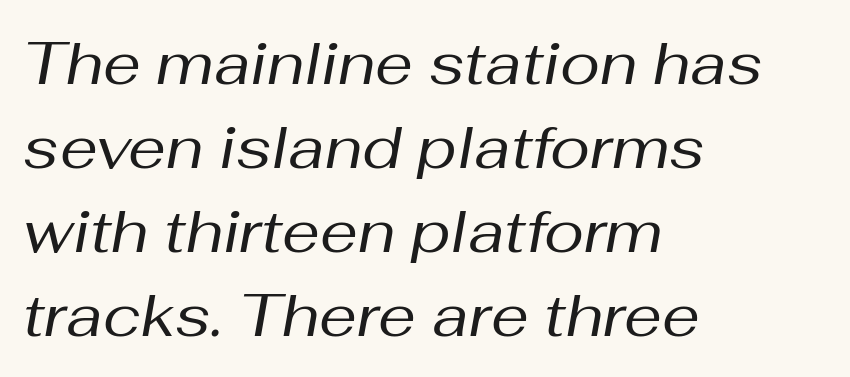
The image shows 60 px regular-weight type, italic (leaning right); set left-aligned, normal line spacing (1.4x), normal letter spacing, not underlined; medium stroke contrast and a medium x-height.
